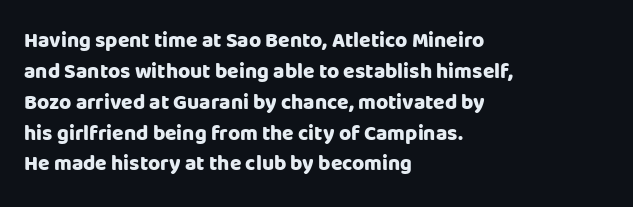
{"italic": "no", "bold": "yes", "underline": "no", "align": "left", "line_spacing": "normal", "line_spacing_ratio": 1.47, "letter_spacing": "normal", "letter_spacing_em": 0.0, "glyph_px": 21}
